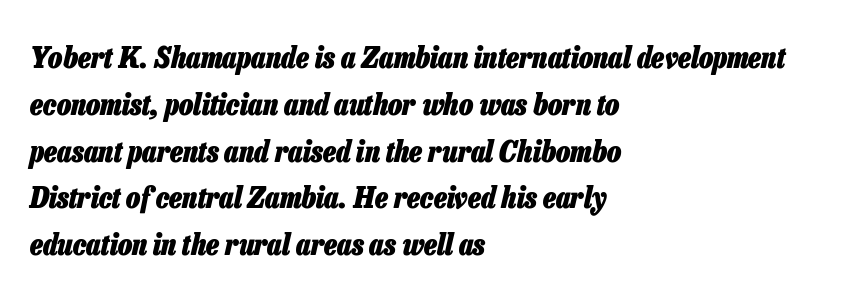
{"italic": "yes", "lean": "right", "slant_degrees": 13, "bold": "yes", "weight": "heavy", "width": "condensed", "stroke_contrast": "low", "x_height": "medium", "monospaced": "no", "underline": "no", "align": "left", "line_spacing": "normal", "line_spacing_ratio": 1.56, "letter_spacing": "normal", "letter_spacing_em": 0.0, "glyph_px": 30}
